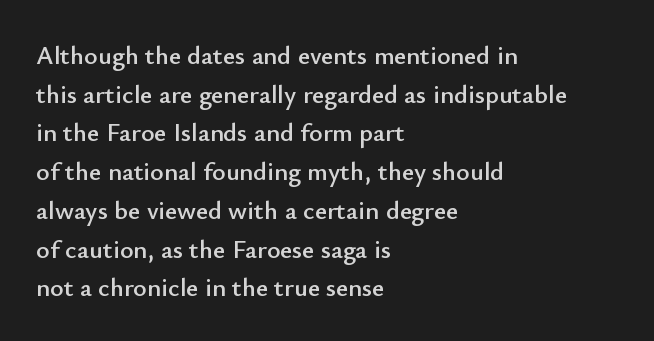
If you measured baseline to baseline, you'd find a middling distance. The line texture is even and compact thanks to regular tracking. Descender tails drop into unmarked territory. Posture: upright roman. Horizontally, the lines are justified to the leading edge only.
